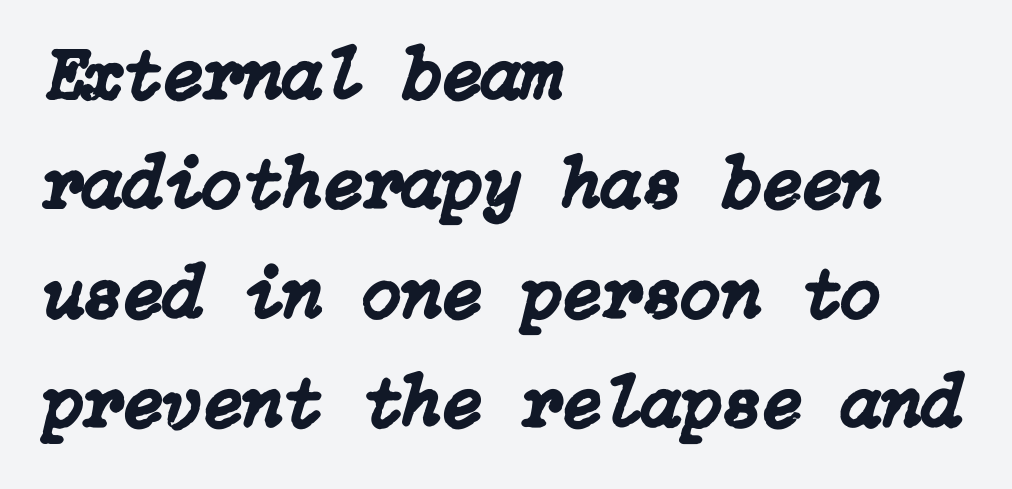
Q: Is the text italic (slanted)? A: Yes, it leans right by about 15 degrees.
Q: Is the text underlined? A: No.
Q: How is the paragraph aligned? A: Left-aligned.
Q: Is the spacing between letters normal or unusually wide? A: Normal.
Q: Is the spacing between lines tight, normal or loose? A: Normal.
Q: Width (condensed, normal, or wide)? A: Normal.
Q: Stroke contrast? A: Low.
Q: x-height? A: Medium.
